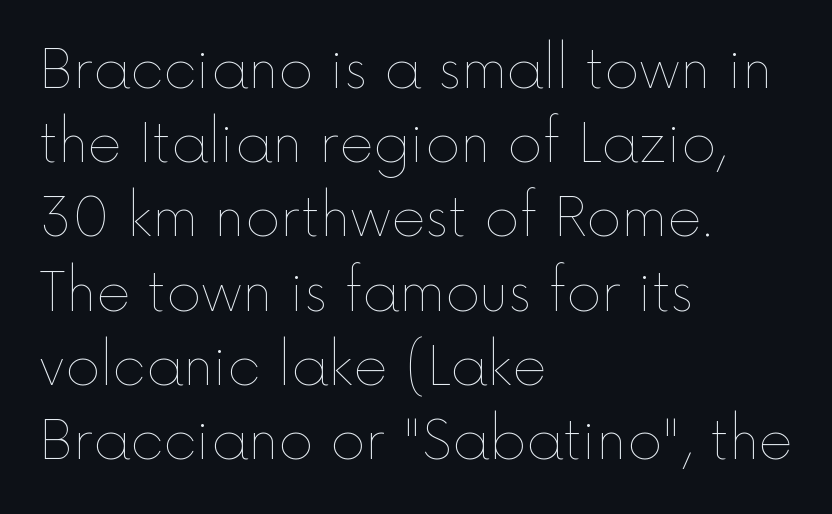
Q: Is the text bold? A: No.
Q: Is the text italic (slanted)? A: No, it is upright.
Q: Is the text underlined? A: No.
Q: How is the paragraph aligned? A: Left-aligned.
Q: Is the spacing between letters normal or unusually wide? A: Normal.
Q: Is the spacing between lines tight, normal or loose? A: Normal.
Q: Width (condensed, normal, or wide)? A: Normal.
Q: x-height? A: Medium.
Q: Monospaced? A: No.
